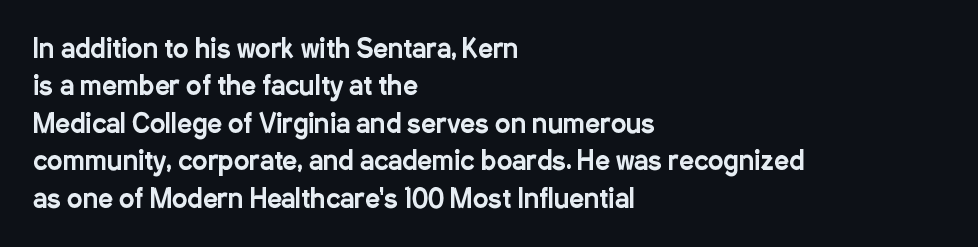
The image shows 26 px text type, upright; set left-aligned, normal line spacing (1.44x), normal letter spacing, not underlined.
